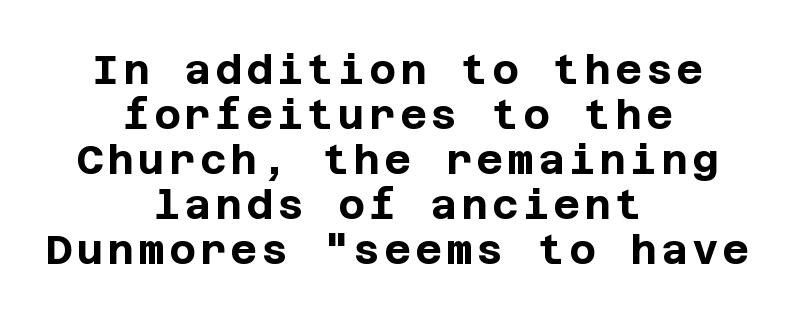
The image shows 41 px bold sans-serif type, upright; set centered, tight line spacing (1.1x), not underlined; low stroke contrast and a large x-height.
